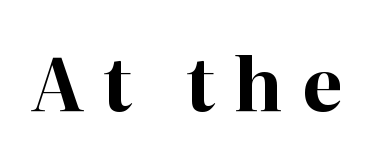
Q: Is the text bold? A: Yes.
Q: Is the text italic (slanted)? A: No, it is upright.
Q: Is the typeface a serif or a sans-serif typeface? A: Serif.
Q: Is the text underlined? A: No.
Q: Is the spacing between letters normal or unusually wide? A: Unusually wide.
Q: Width (condensed, normal, or wide)? A: Normal.
Q: Stroke contrast? A: High.
Q: x-height? A: Medium.
Q: Monospaced? A: No.
